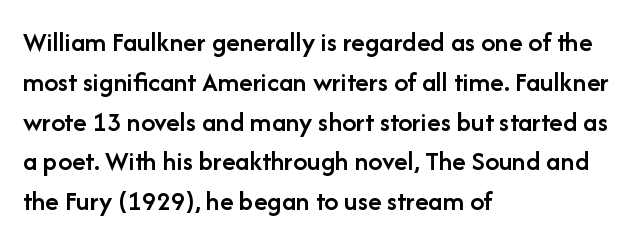
Q: Is the text bold? A: Semi-bold.
Q: Is the text italic (slanted)? A: No, it is upright.
Q: Is the typeface a serif or a sans-serif typeface? A: Sans-serif.
Q: Is the text underlined? A: No.
Q: How is the paragraph aligned? A: Left-aligned.
Q: Is the spacing between letters normal or unusually wide? A: Normal.
Q: Is the spacing between lines tight, normal or loose? A: Normal.
Q: Width (condensed, normal, or wide)? A: Normal.
Q: Stroke contrast? A: Low.
Q: x-height? A: Medium.
Q: Monospaced? A: No.
